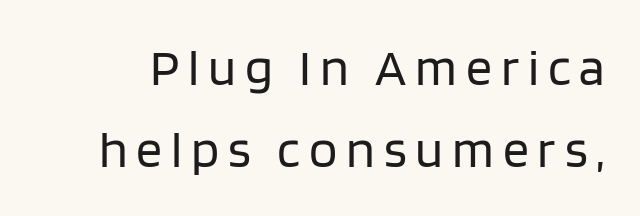
{"serif": "no", "italic": "no", "bold": "no", "weight": "regular", "width": "normal", "stroke_contrast": "low", "x_height": "large", "monospaced": "no", "underline": "no", "line_spacing": "normal", "line_spacing_ratio": 1.58, "glyph_px": 52}
